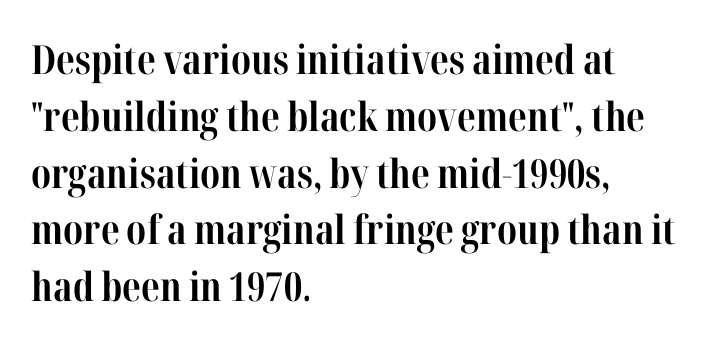
The image shows 40 px bold, condensed serif type, upright; set left-aligned, normal line spacing (1.42x), normal letter spacing, not underlined; high stroke contrast and a medium x-height.
